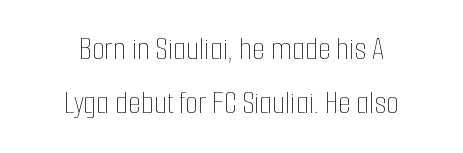
The lines in this sample share a center point and differ in where they start and stop. Is there much room between lines? A standard amount, neither cramped nor airy. There is no visible air inserted between adjacent glyphs. Glance below the letters and you will spot only blank space. Think of a printed novel: that variable character pitch is what you see here. No letter is thick-stroked: the sample isn't bold.
